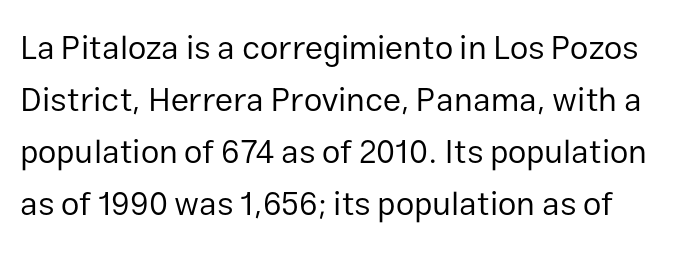
Proportional: the letters do not fall into vertical columns. Is there much room between lines? A standard amount, neither cramped nor airy. Honestly, the letter spacing is just normal — you wouldn't notice it. Unbolded letterforms with no extra heft. I'd call this a sans setting — the letters go barefoot. Characters remain perfectly vertical along every line.
